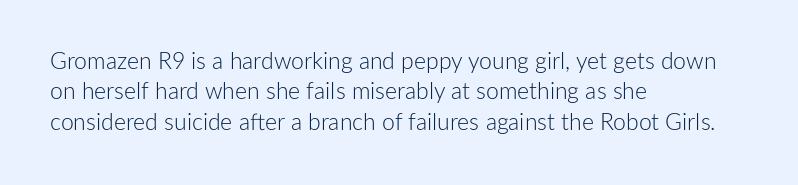
Q: Is the text bold? A: No.
Q: Is the text italic (slanted)? A: No, it is upright.
Q: Is the text underlined? A: No.
Q: How is the paragraph aligned? A: Left-aligned.
Q: Is the spacing between letters normal or unusually wide? A: Normal.
Q: Is the spacing between lines tight, normal or loose? A: Normal.
